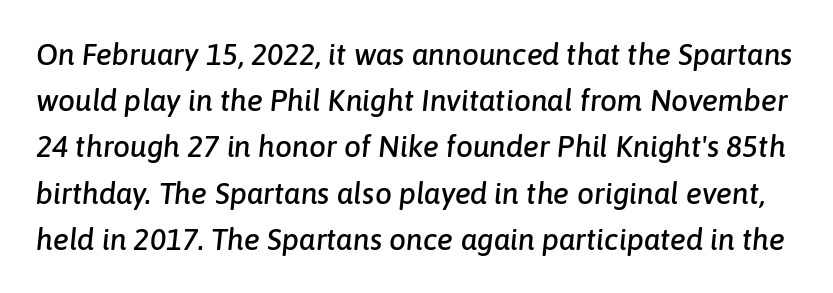
The image shows 30 px text type, italic (leaning right); set normal line spacing (1.54x), normal letter spacing, not underlined; low stroke contrast and a medium x-height.
